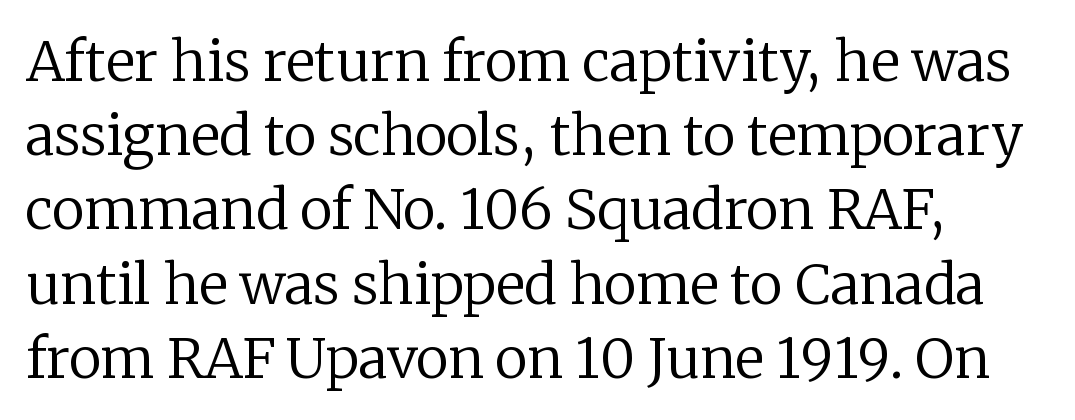
Does the copy run flush right? No — it runs flush left. The passage shown is not bold in any degree. A normal amount of white space separates one row of letters from the next. The typeface chosen for these lines features serifs.
